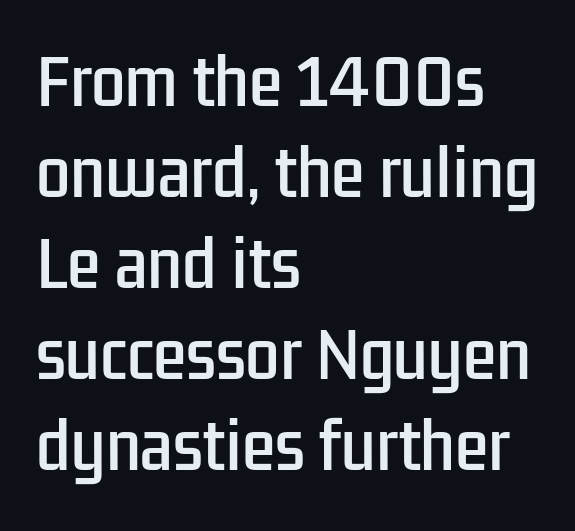
The image shows 61 px condensed sans-serif type, upright; set left-aligned, normal line spacing (1.49x), normal letter spacing, not underlined; low stroke contrast and a medium x-height.
